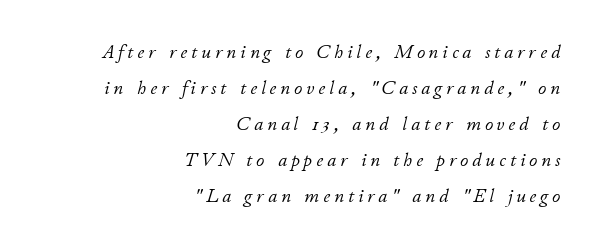
{"italic": "yes", "lean": "right", "slant_degrees": 11, "bold": "no", "underline": "no", "align": "right", "line_spacing_ratio": 1.8, "letter_spacing": "wide", "letter_spacing_em": 0.2, "glyph_px": 20}
